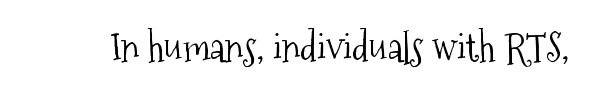
The glyphs in this specimen are seriffed. You can tell it's not italic because the verticals are truly vertical. Here the designer chose a conventional face with non-uniform glyph widths. Heft: none added — not bold. Tracking here is standard; glyphs follow each other at the usual distance.
